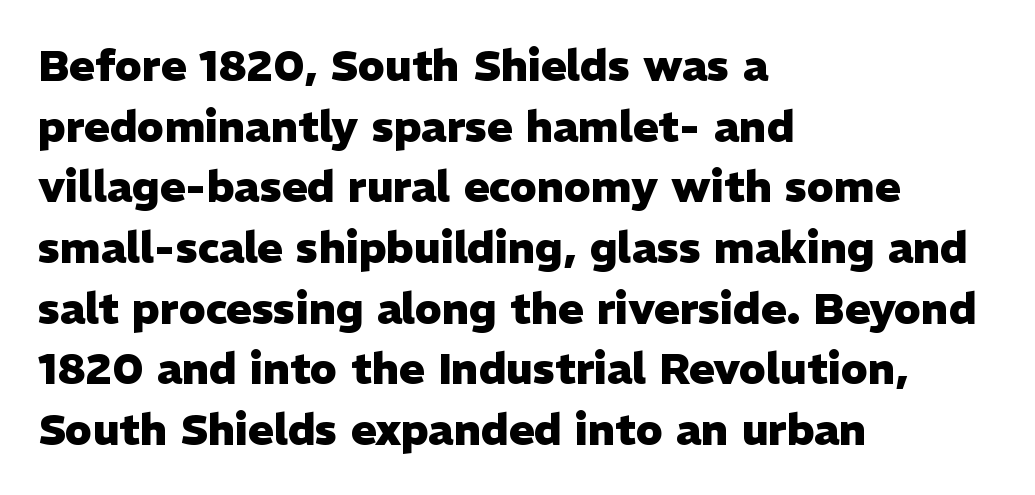
Q: Is the text bold? A: Yes.
Q: Is the text italic (slanted)? A: No, it is upright.
Q: Is the typeface a serif or a sans-serif typeface? A: Sans-serif.
Q: Is the text underlined? A: No.
Q: How is the paragraph aligned? A: Left-aligned.
Q: Is the spacing between letters normal or unusually wide? A: Normal.
Q: Is the spacing between lines tight, normal or loose? A: Normal.
Q: Width (condensed, normal, or wide)? A: Normal.
Q: Stroke contrast? A: Low.
Q: x-height? A: Medium.
Q: Monospaced? A: No.
